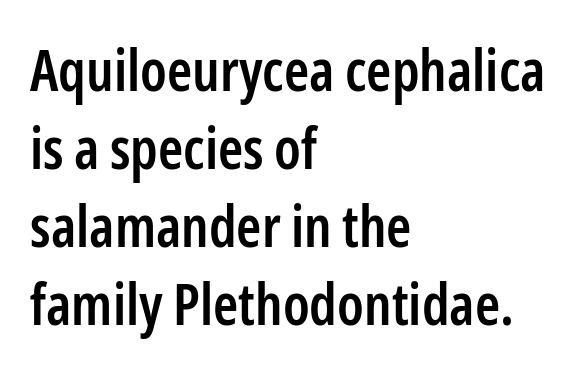
No word sits above an underline. Every stem runs plumb, perpendicular to the baseline. Students, note that the glyphs here touch the page at normal intervals. Honestly, the row spacing looks completely unremarkable.
